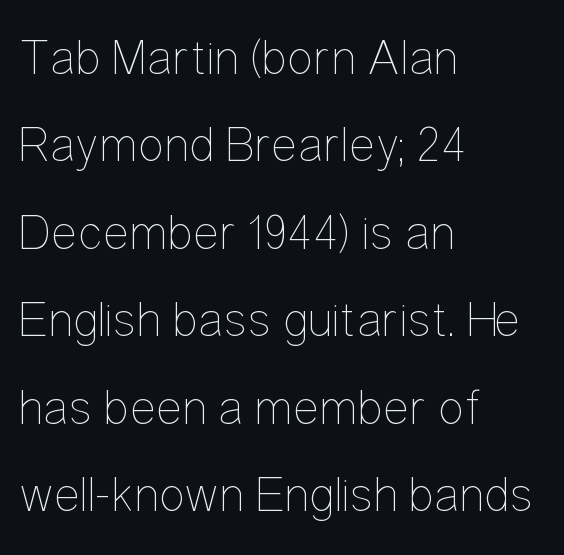
Letters rest on an invisible, unmarked baseline. The text block is weighted toward the left margin, trailing off unevenly rightward. Proportional: the letters do not fall into vertical columns. Observe the ordinary spacing: letters are neighbours, not strangers. A typesetter would mark this as roman, not italic.
